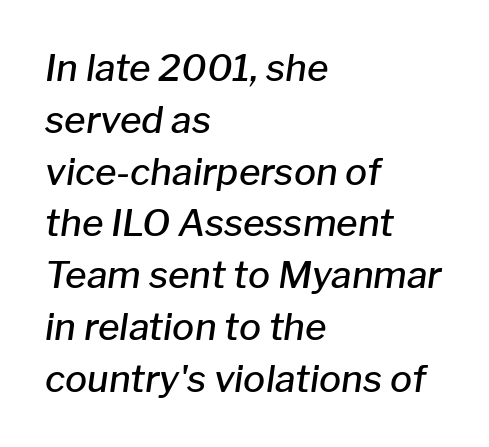
Evenly set lines give the paragraph a standard silhouette. Do the characters align in a grid? No, the font is proportional. Notice the strokes are somewhat thickened but not fully heavy: this is a semibold. Tall strokes in this sample are angled rather than plumb. Any mark beneath the type? The region is blank.
